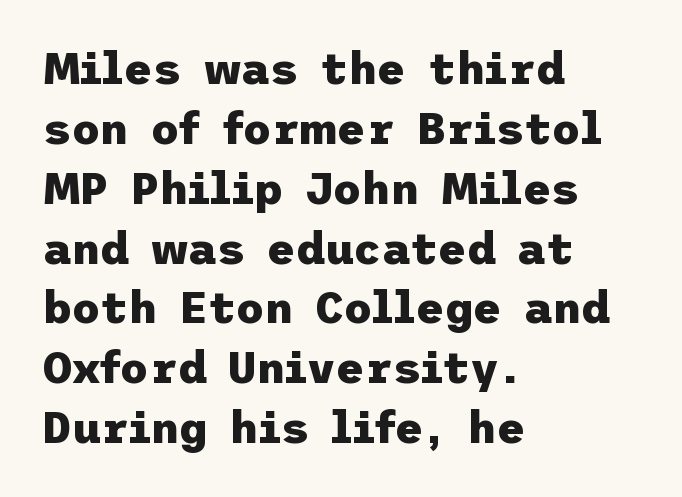
The image shows 44 px heavy sans-serif type, upright; set left-aligned, normal line spacing (1.36x), normal letter spacing, not underlined; low stroke contrast and a medium x-height.
